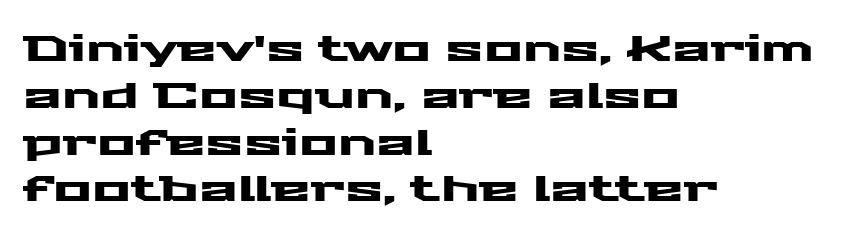
Q: Is the text italic (slanted)? A: No, it is upright.
Q: Is the typeface a serif or a sans-serif typeface? A: Sans-serif.
Q: Is the text underlined? A: No.
Q: How is the paragraph aligned? A: Left-aligned.
Q: Is the spacing between letters normal or unusually wide? A: Normal.
Q: Is the spacing between lines tight, normal or loose? A: Normal.
Q: Width (condensed, normal, or wide)? A: Wide.
Q: Stroke contrast? A: Medium.
Q: x-height? A: Medium.
Q: Monospaced? A: No.
